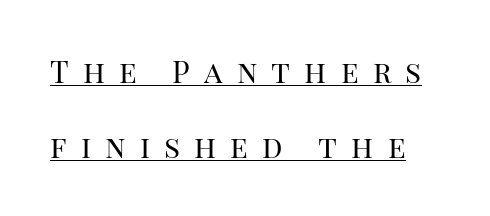
{"serif": "yes", "italic": "no", "bold": "no", "weight": "regular", "width": "normal", "stroke_contrast": "high", "x_height": "large", "monospaced": "no", "underline": "yes", "line_spacing": "loose", "line_spacing_ratio": 2.5, "letter_spacing": "wide", "letter_spacing_em": 0.47, "glyph_px": 30}
